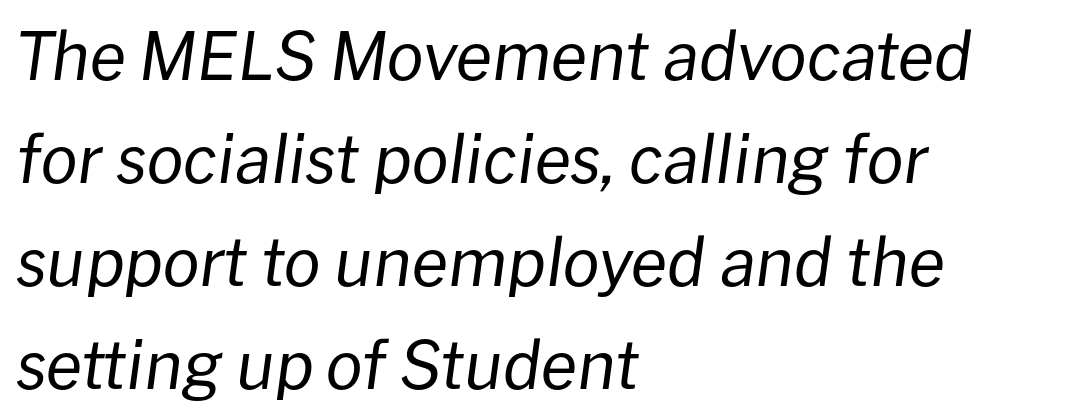
{"italic": "yes", "lean": "right", "slant_degrees": 8, "bold": "no", "weight": "regular", "width": "normal", "stroke_contrast": "low", "x_height": "medium", "monospaced": "no", "underline": "no", "align": "left", "line_spacing": "normal", "line_spacing_ratio": 1.56, "letter_spacing": "normal", "letter_spacing_em": 0.0, "glyph_px": 66}
